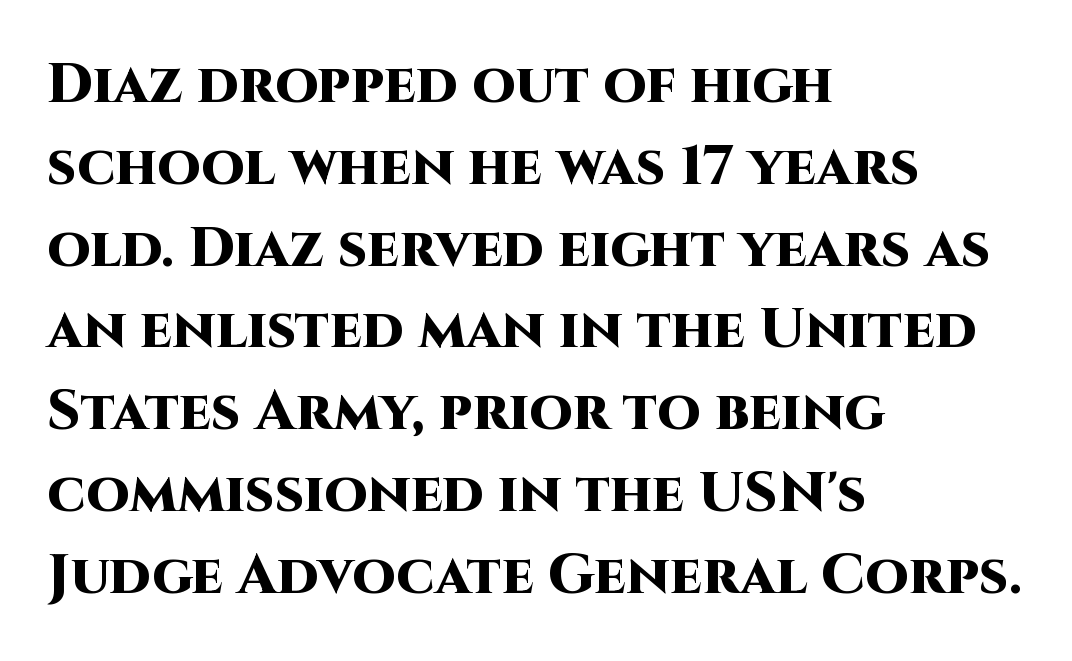
The image shows 56 px heavy sans-serif type, upright; set left-aligned, normal line spacing (1.46x), normal letter spacing, not underlined; high stroke contrast and a large x-height.
